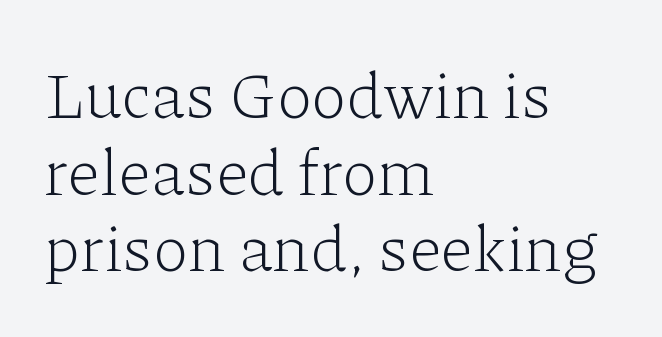
The image shows 66 px light serif type, upright; set left-aligned, line spacing 1.16x, normal letter spacing, not underlined; low stroke contrast and a medium x-height.
